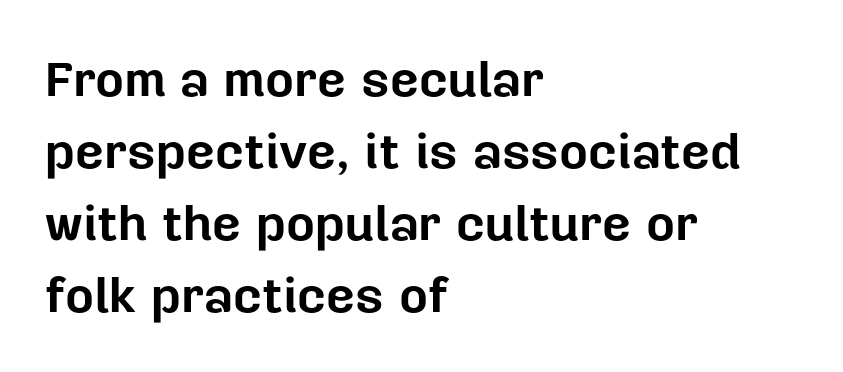
The image shows 50 px bold sans-serif type, upright; set left-aligned, normal line spacing (1.44x), normal letter spacing, not underlined; low stroke contrast and a medium x-height.
